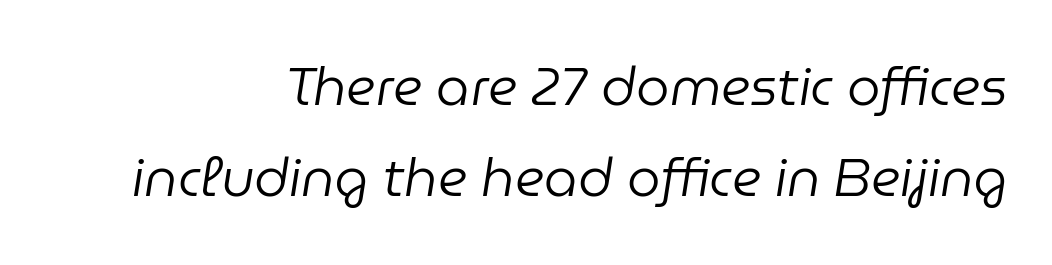
Q: Is the text bold? A: No.
Q: Is the text italic (slanted)? A: Yes, it leans right by about 9 degrees.
Q: Is the text underlined? A: No.
Q: Is the spacing between letters normal or unusually wide? A: Normal.
Q: Width (condensed, normal, or wide)? A: Normal.
Q: Stroke contrast? A: Low.
Q: x-height? A: Medium.
Q: Monospaced? A: No.
